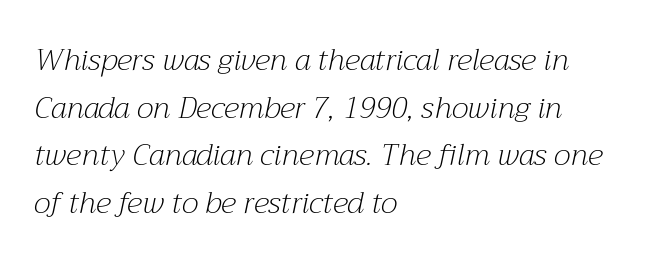
Slant detected: the letters are inclined. The text block is weighted toward the left margin, trailing off unevenly rightward. Leading: standard. The specimen omits any rule beneath the text block's lines. A typesetter would call this proportional, since set widths differ per character.
